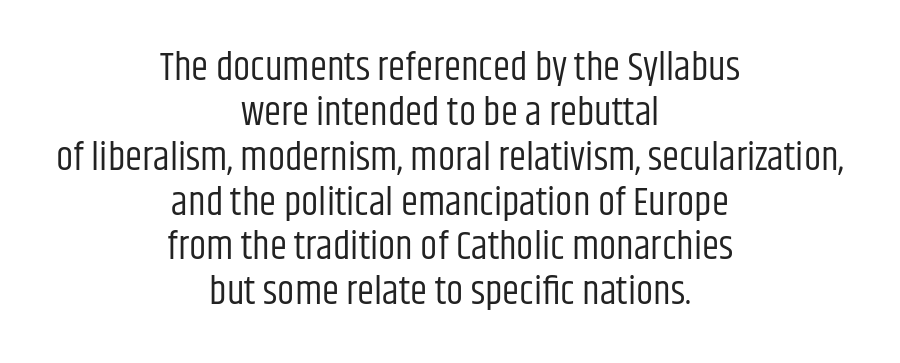
{"serif": "no", "italic": "no", "bold": "no", "weight": "regular", "width": "condensed", "stroke_contrast": "low", "x_height": "large", "monospaced": "no", "underline": "no", "align": "center", "line_spacing": "tight", "line_spacing_ratio": 1.15, "letter_spacing": "normal", "letter_spacing_em": 0.0, "glyph_px": 39}
